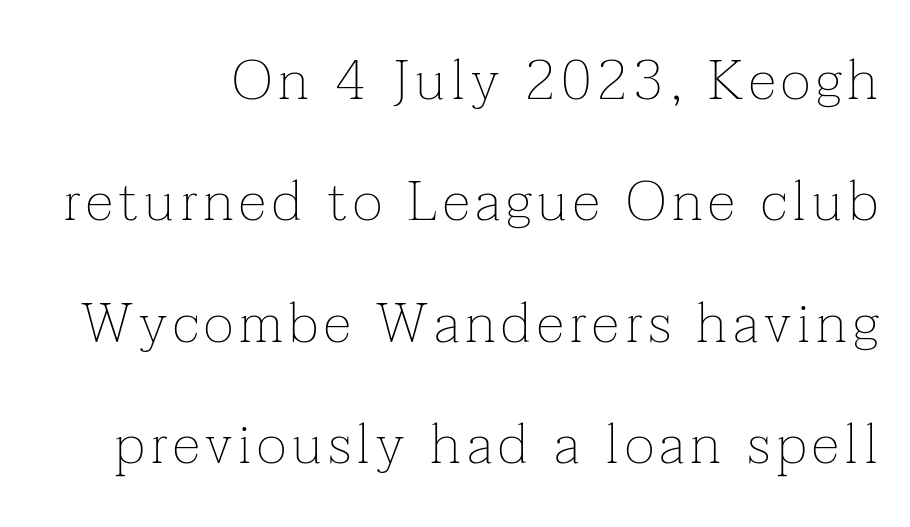
The image shows 57 px thin serif type, upright; set loose line spacing (2.13x), not underlined; low stroke contrast and a medium x-height.
